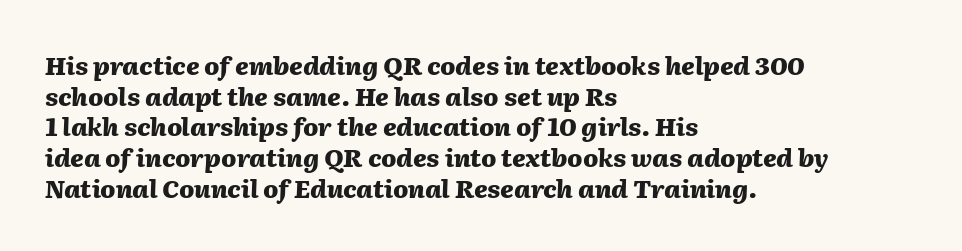
Q: Is the text bold? A: Yes.
Q: Is the text italic (slanted)? A: Yes, it leans right by about 2 degrees.
Q: Is the text underlined? A: No.
Q: How is the paragraph aligned? A: Left-aligned.
Q: Is the spacing between letters normal or unusually wide? A: Normal.
